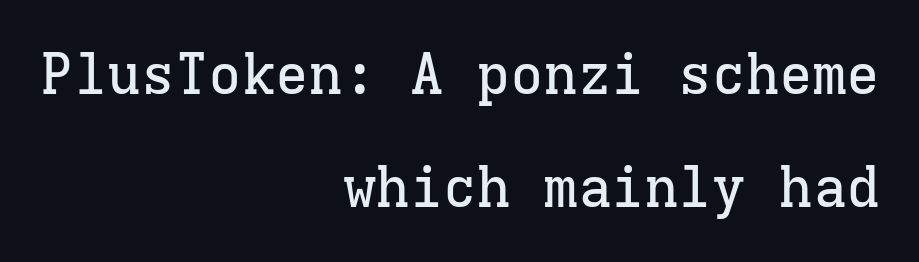
Compared with typical paragraphs, the rows here are farther apart. Fixed-width glyphs throughout — classic coding-font behaviour. Upright lettering throughout. Line endings align vertically; line beginnings do not. The gap between lines stays unmarked.
